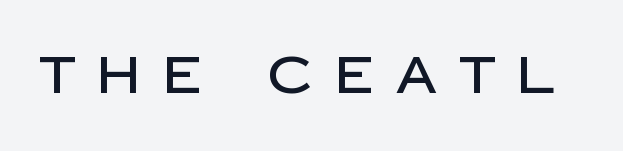
These lines have a slow, spaced-out rhythm from letter to letter. No italicization has been applied; the sample stays upright. These lines are rendered in a variable-pitch font. Each row of text sits above clean, open space.
